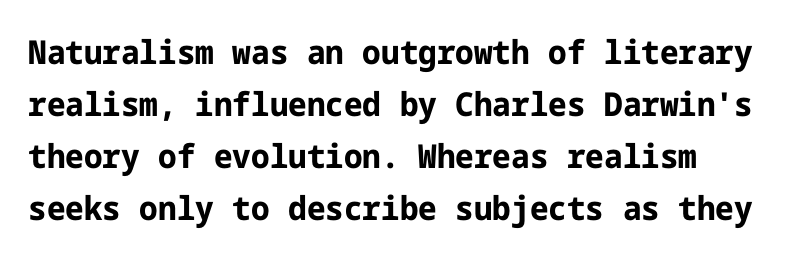
The rendering uses a bold face; every stroke is thick and dark. Look at the bottom of the vertical strokes: they stop flat, with no serifs. A bare baseline throughout the passage. If you drew a line through each stem, it would be perfectly vertical. Is the block centered? No — it sits flush against the left margin. Notice how descenders clear the ascenders below comfortably — that's standard leading.
